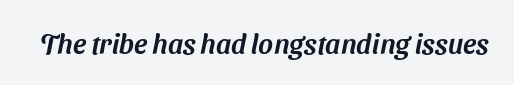
{"serif": "no", "width": "normal", "stroke_contrast": "medium", "x_height": "medium", "monospaced": "no", "underline": "no", "letter_spacing": "normal", "letter_spacing_em": 0.0, "glyph_px": 28}
